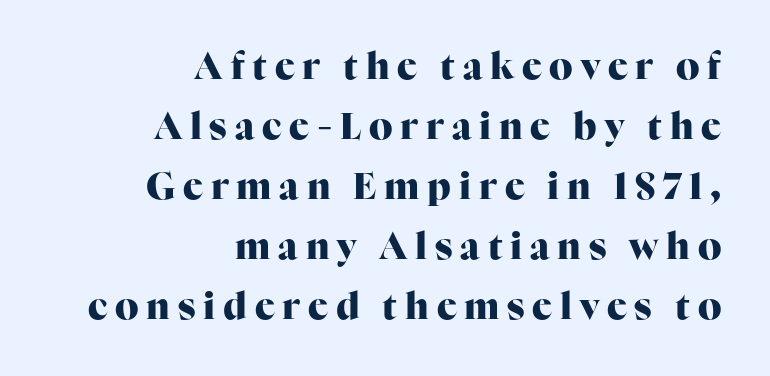
No italicization has been applied; the sample stays upright. Students, note that the glyphs here are deliberately spaced far apart. These lines are composed in type with serifs. The passage shown is typed in a proportional face where columns would drift. This is heavy type, rendered in bold. Quick note: underline off.
